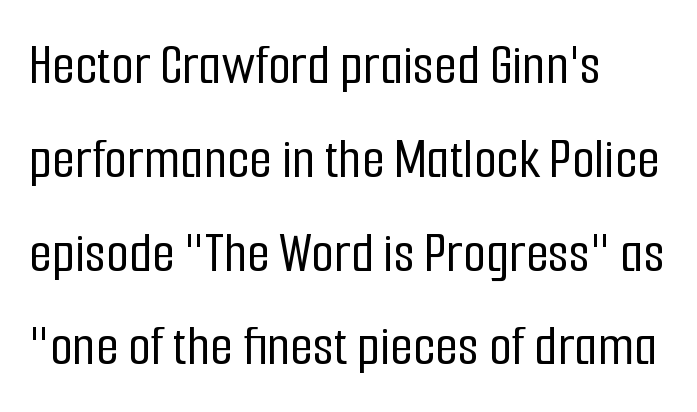
The image shows 59 px condensed sans-serif type, upright; set left-aligned, normal line spacing (1.59x), normal letter spacing, not underlined; low stroke contrast and a medium x-height.
